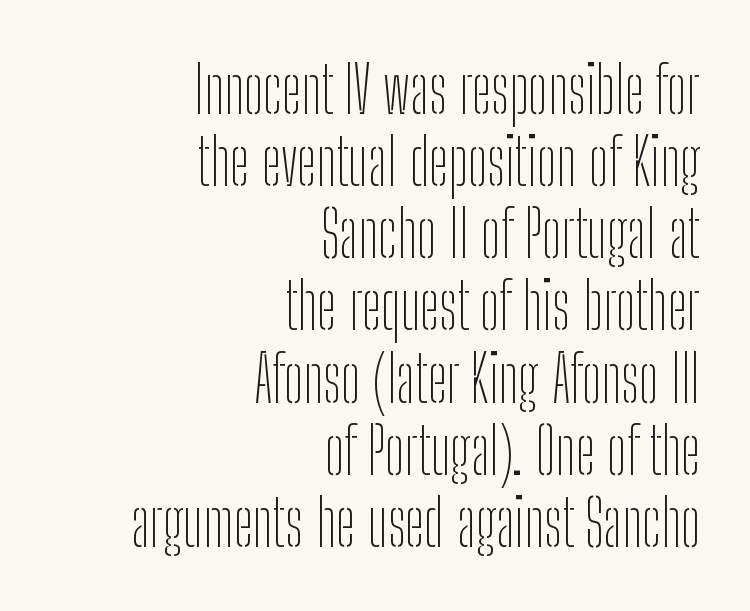
A bare baseline throughout the passage. Character widths vary here, with narrow letters taking less room than wide ones. In terms of leading, this rendering errs on the cramped side. Tracking value appears to be zero — textbook default spacing. The passage shown is not bold in any degree.
